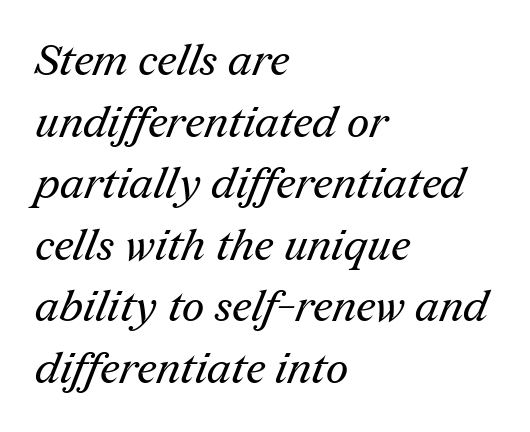
Q: Is the text bold? A: No.
Q: Is the typeface a serif or a sans-serif typeface? A: Serif.
Q: Is the text underlined? A: No.
Q: How is the paragraph aligned? A: Left-aligned.
Q: Is the spacing between letters normal or unusually wide? A: Normal.
Q: Is the spacing between lines tight, normal or loose? A: Normal.
Q: Width (condensed, normal, or wide)? A: Normal.
Q: Stroke contrast? A: Medium.
Q: x-height? A: Medium.
Q: Monospaced? A: No.
